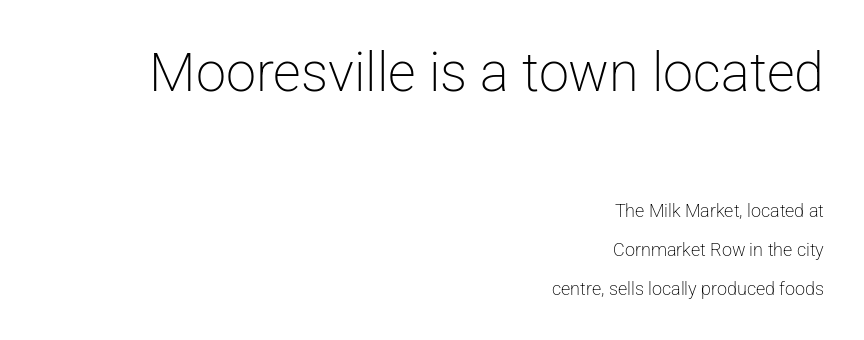
Nope, no serifs anywhere on these letters. Typeset ragged left — the right edge is the straight one. Check under the words: just untouched page. Is this a fixed-width face? No — the glyphs have proportional, varying widths. The block sitting higher on the canvas is the one with enlarged characters. Nothing unusual about the tracking: characters are spaced as the font intends.
